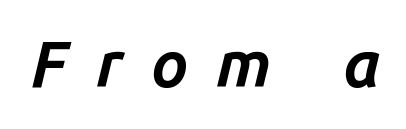
Emphasis by weight is at full strength: bold. Every character sits at an angle, as italics do. Substantial extra tracking has been applied to these lines. Do the characters align in a grid? No, the font is proportional. Anything drawn beneath the words? Only blank space.
